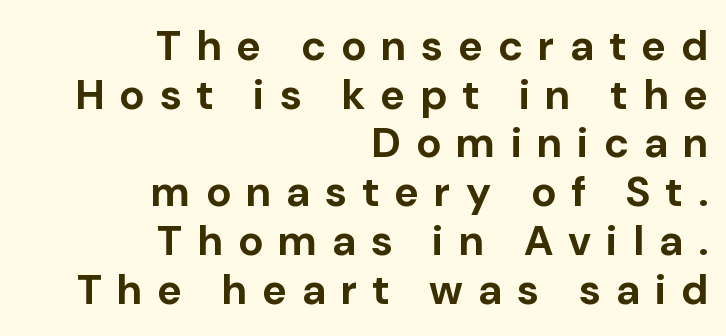
{"serif": "no", "italic": "no", "bold": "yes", "weight": "bold", "width": "normal", "stroke_contrast": "low", "x_height": "medium", "monospaced": "no", "underline": "no", "align": "right", "line_spacing_ratio": 1.16, "letter_spacing": "wide", "letter_spacing_em": 0.36, "glyph_px": 42}
